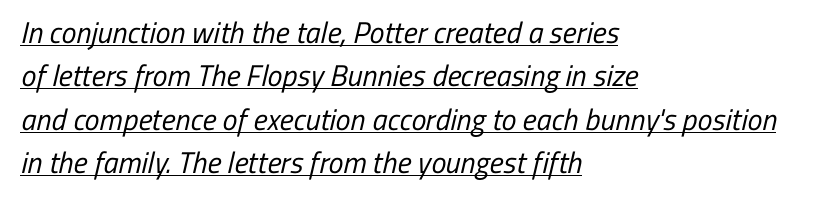
The image shows 30 px regular-weight, condensed sans-serif type; set left-aligned, normal line spacing (1.45x), normal letter spacing, underlined; low stroke contrast and a medium x-height.
